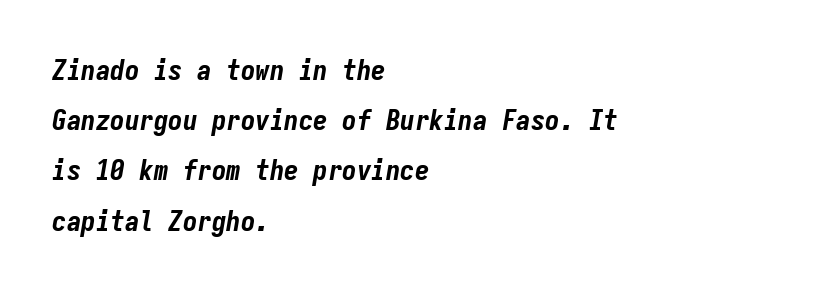
The image shows 29 px bold, condensed type, italic (leaning right), monospaced; set left-aligned, line spacing 1.73x, normal letter spacing, not underlined; low stroke contrast and a medium x-height.
